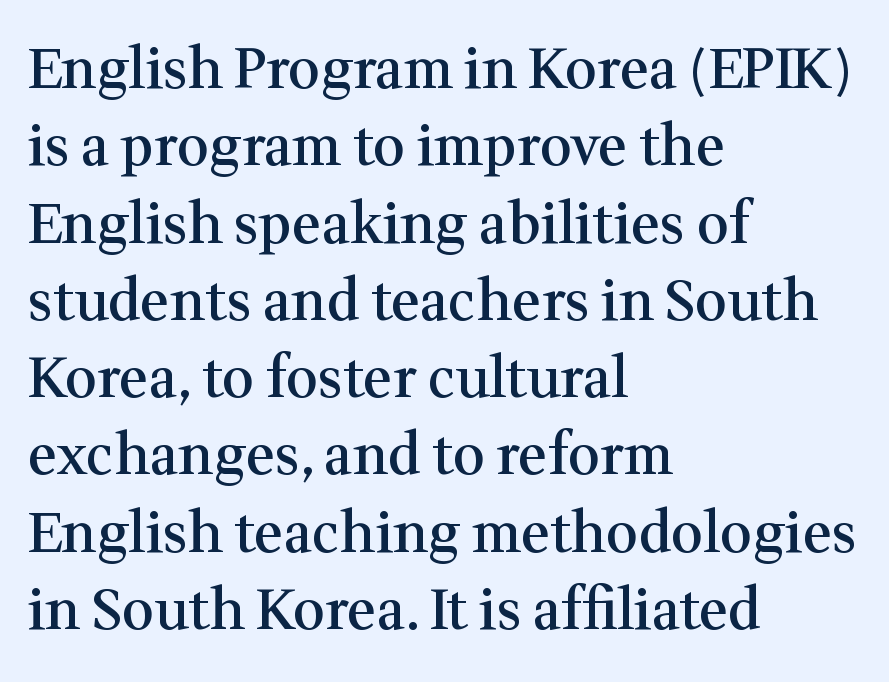
The image shows 56 px semibold serif type, upright; set left-aligned, normal line spacing (1.38x), normal letter spacing, not underlined; medium stroke contrast and a medium x-height.
